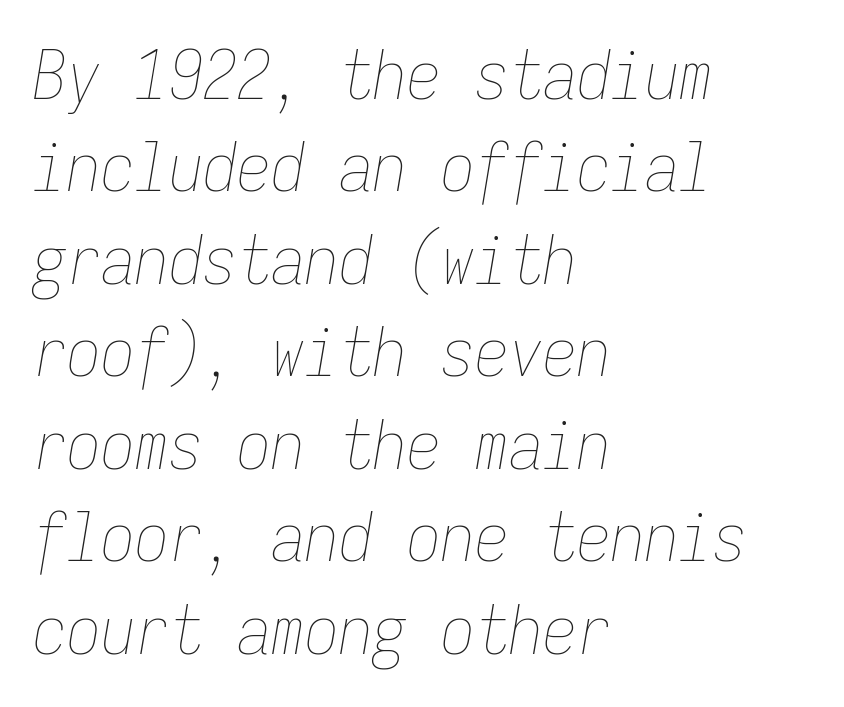
{"italic": "yes", "lean": "right", "slant_degrees": 9, "bold": "no", "weight": "thin", "width": "condensed", "stroke_contrast": "low", "x_height": "medium", "monospaced": "yes", "underline": "no", "align": "left", "line_spacing": "normal", "line_spacing_ratio": 1.36, "letter_spacing": "normal", "letter_spacing_em": 0.0, "glyph_px": 68}
